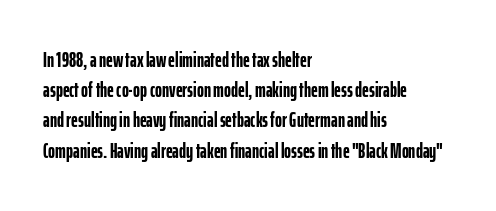
Q: Is the text bold? A: Yes.
Q: Is the text italic (slanted)? A: No, it is upright.
Q: Is the text underlined? A: No.
Q: How is the paragraph aligned? A: Left-aligned.
Q: Is the spacing between letters normal or unusually wide? A: Normal.
Q: Is the spacing between lines tight, normal or loose? A: Normal.
